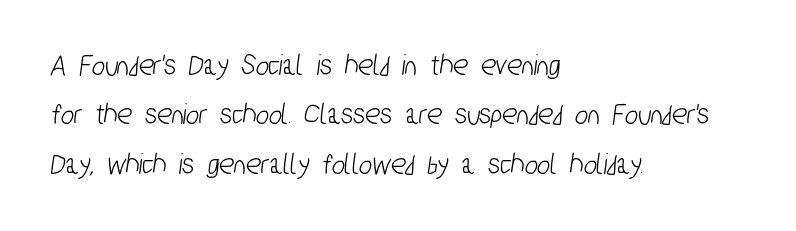
Q: Is the typeface a serif or a sans-serif typeface? A: Sans-serif.
Q: Is the text underlined? A: No.
Q: How is the paragraph aligned? A: Left-aligned.
Q: Is the spacing between letters normal or unusually wide? A: Normal.
Q: Is the spacing between lines tight, normal or loose? A: Normal.
Q: Width (condensed, normal, or wide)? A: Condensed.
Q: Stroke contrast? A: Low.
Q: x-height? A: Medium.
Q: Monospaced? A: No.
